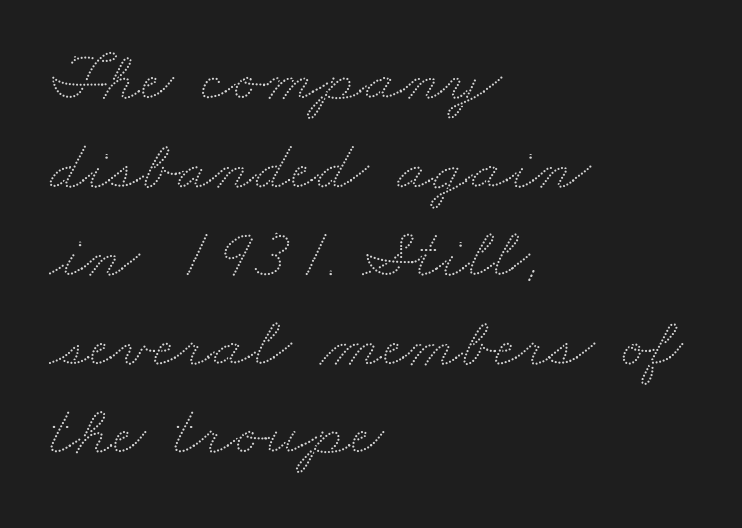
This sample is left-justified, so line endings fall wherever the words run out. Between one letter and the next there's only the usual sliver of space. Letters rest on an invisible, unmarked baseline. This sample has the flowing, uneven cadence of proportional lettering.
